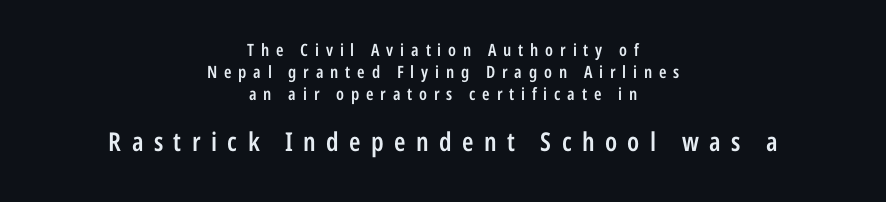
Short and long lines alike share a common midpoint. Leading matches the norm, producing a regular column. The lower block of text is set noticeably larger than the block above it. A clean baseline with only descenders dipping below it.
